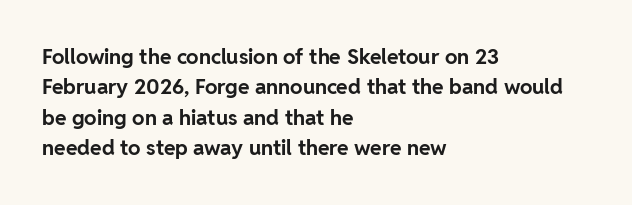
The image shows 21 px bold type, upright; set left-aligned, normal line spacing (1.45x), normal letter spacing, not underlined.
